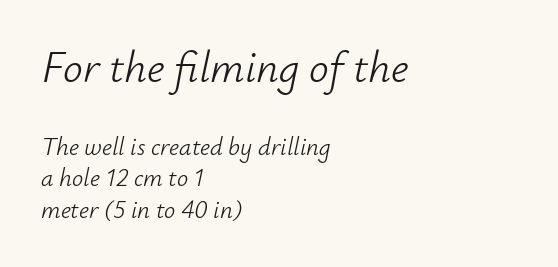
{"italic": "yes", "lean": "right", "slant_degrees": 12, "bold": "no", "weight": "light", "width": "normal", "stroke_contrast": "low", "x_height": "small", "monospaced": "no", "underline": "no", "align": "left", "line_spacing": "normal", "line_spacing_ratio": 1.26, "letter_spacing": "normal", "letter_spacing_em": 0.0, "larger_block": "first", "size_ratio": 1.76, "glyph_px": 44}
